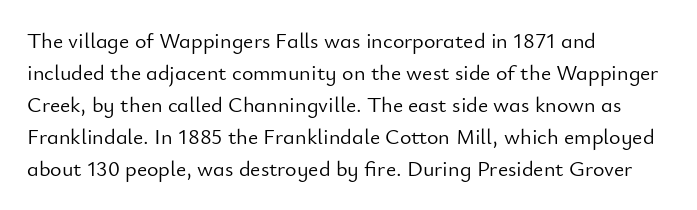
This sample uses an upright cut, with every glyph sitting square on the baseline. Check the space under the baseline: it is left empty. These lines are set flush left with a ragged right edge. Weight: not bold — regular or lighter.
